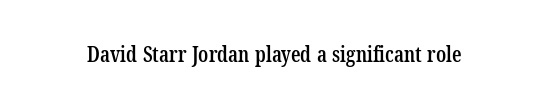
Q: Is the text bold? A: Semi-bold.
Q: Is the text underlined? A: No.
Q: Is the spacing between letters normal or unusually wide? A: Normal.
